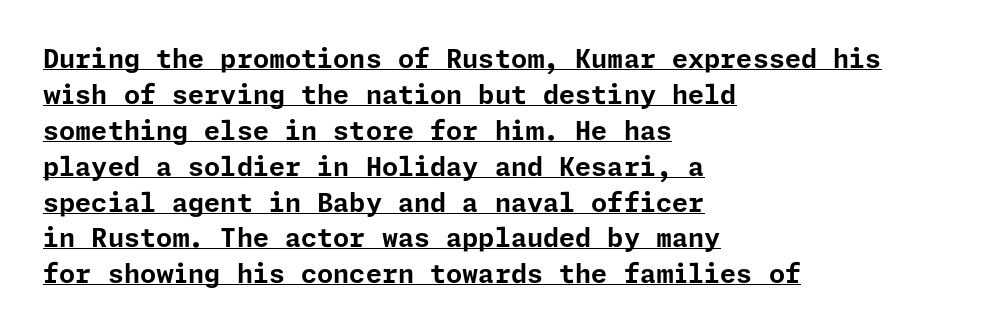
On the weight axis this lands at bold, roughly 700. Ordinary non-slanted type is in use. Students, observe the line beneath the letters — that is underlining. Where is the straight margin? On the left. The rows are spaced the way most documents space them.
